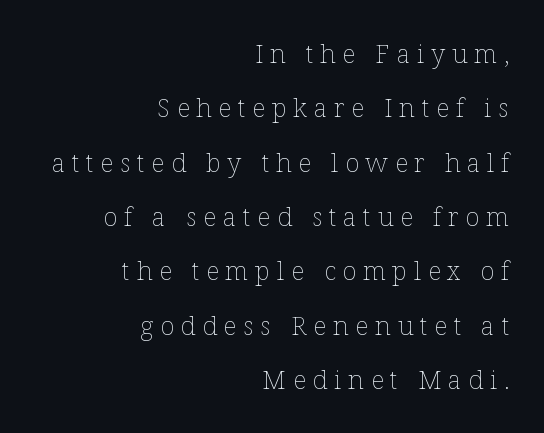
What's the leading like? Stretched, with rows far apart. Is there any slant? The stems are plumb. The weight would be labelled regular, book, light, or lighter still. The letterforms stand isolated, each surrounded by extra space.
